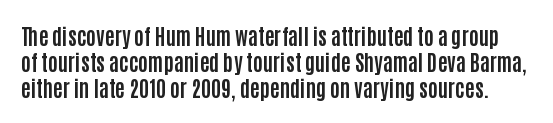
The image shows 21 px bold type, upright; set line spacing 1.24x, normal letter spacing, not underlined.
